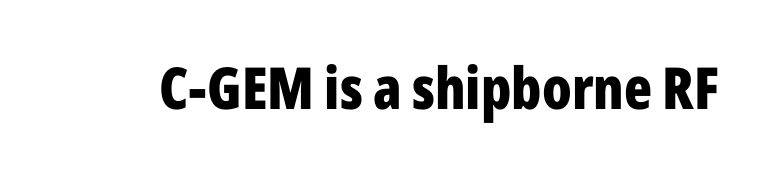
{"serif": "no", "italic": "no", "bold": "yes", "weight": "bold", "width": "condensed", "stroke_contrast": "low", "x_height": "medium", "monospaced": "no", "underline": "no", "letter_spacing": "normal", "letter_spacing_em": 0.0, "glyph_px": 58}
